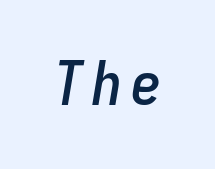
Any mark beneath the type? The region is blank. Notice how the stems are inclined rather than vertical — that's the hallmark of italics. Fixed-width glyphs throughout — classic coding-font behaviour.
